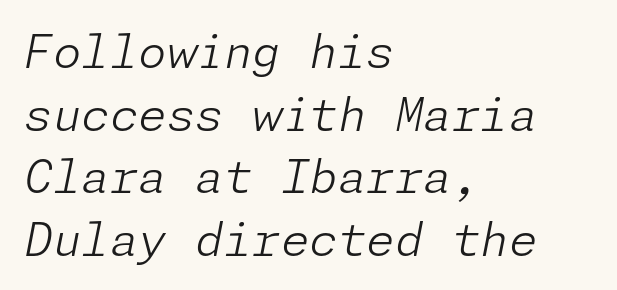
The image shows 46 px light type, italic (leaning right); set left-aligned, normal line spacing (1.36x), normal letter spacing, not underlined; low stroke contrast and a medium x-height.
